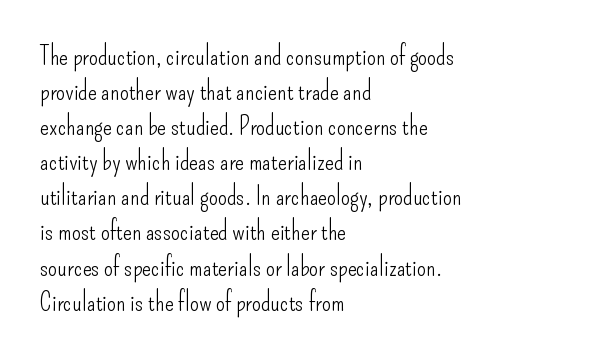
{"italic": "no", "bold": "no", "underline": "no", "align": "left", "line_spacing": "normal", "line_spacing_ratio": 1.35, "letter_spacing": "normal", "letter_spacing_em": 0.0, "glyph_px": 26}
